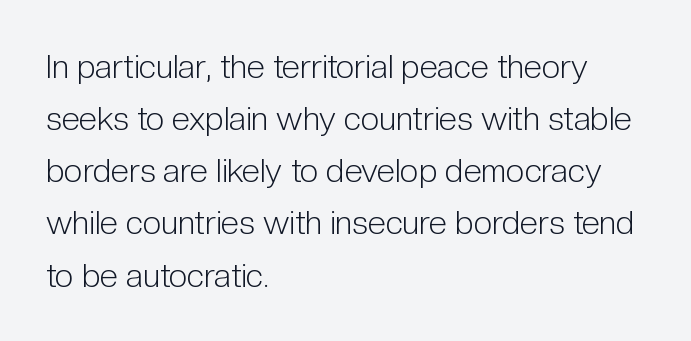
Stem width sits at or under what a default text font uses. Students, note that the glyphs here touch the page at normal intervals. Observe the absence of serifs on each vertical stroke in this sample. Posture: upright roman. The paragraph shown leans on its left margin. Is this a fixed-width face? No — the glyphs have proportional, varying widths.
